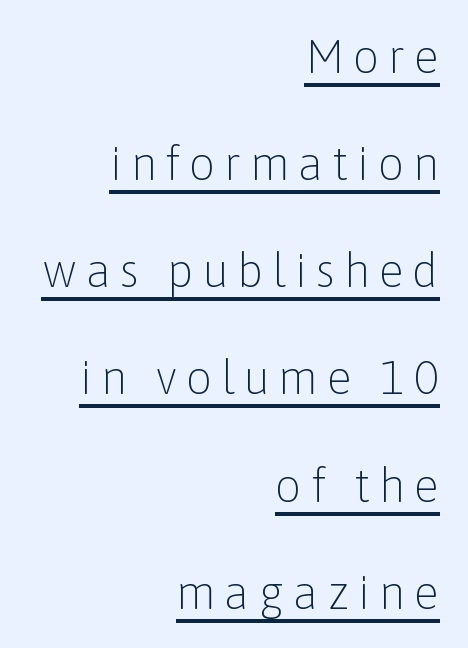
{"serif": "no", "italic": "no", "bold": "no", "weight": "light", "width": "normal", "stroke_contrast": "low", "x_height": "medium", "monospaced": "no", "underline": "yes", "align": "right", "line_spacing": "loose", "line_spacing_ratio": 2.28, "glyph_px": 47}
